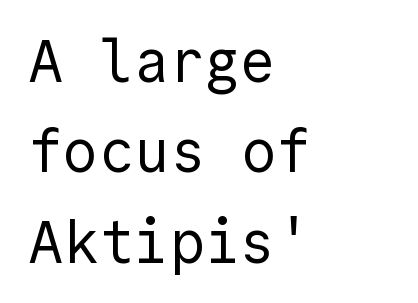
There is no visible air inserted between adjacent glyphs. Notice how the stems are strictly vertical — no italics here. This rendering employs a face without finishing strokes, i.e., a sans-serif. Caption: multi-line text, flush left, ragged right.
